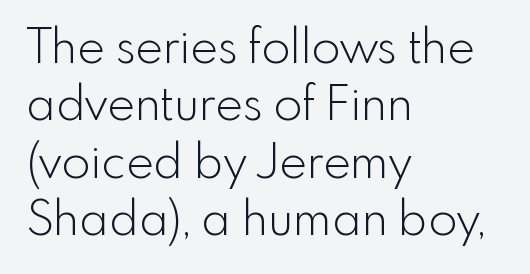
Q: Is the text bold? A: No.
Q: Is the text italic (slanted)? A: No, it is upright.
Q: Is the typeface a serif or a sans-serif typeface? A: Sans-serif.
Q: Is the text underlined? A: No.
Q: How is the paragraph aligned? A: Left-aligned.
Q: Is the spacing between letters normal or unusually wide? A: Normal.
Q: Width (condensed, normal, or wide)? A: Normal.
Q: x-height? A: Small.
Q: Monospaced? A: No.
